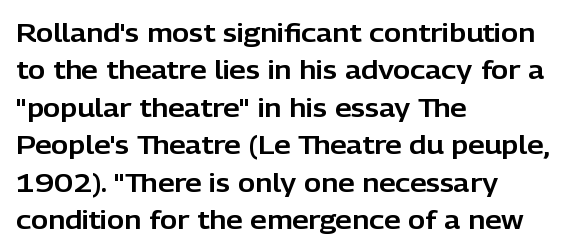
A typesetter would call this zero additional tracking. The string is rendered with underlining switched off. Reading down the block, your eye returns to a fixed left position each line. The lines sit at an ordinary, default distance from one another.
